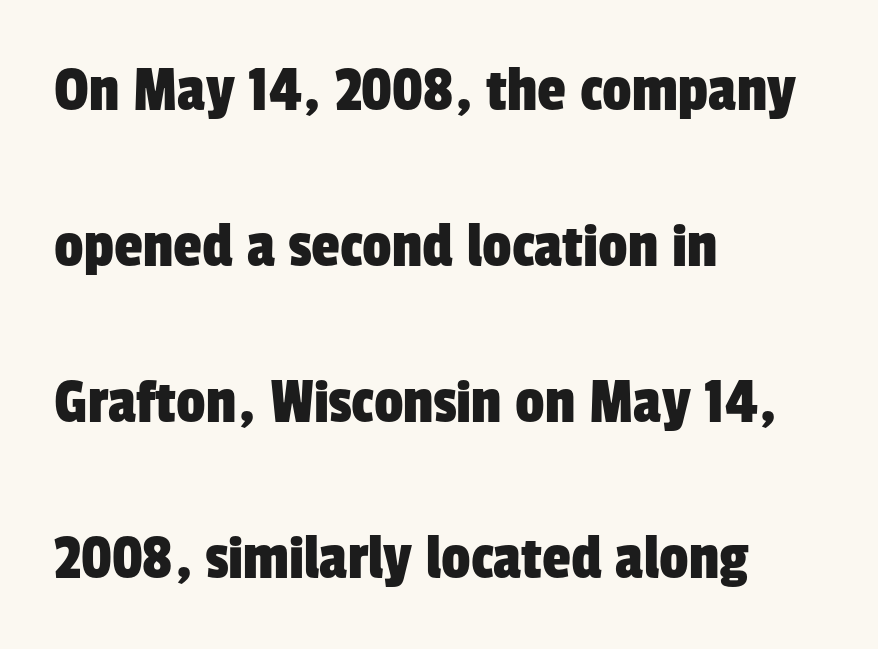
{"serif": "no", "width": "condensed", "stroke_contrast": "low", "x_height": "medium", "monospaced": "no", "underline": "no", "align": "left", "line_spacing": "loose", "line_spacing_ratio": 2.4, "letter_spacing": "normal", "letter_spacing_em": 0.0, "glyph_px": 65}
